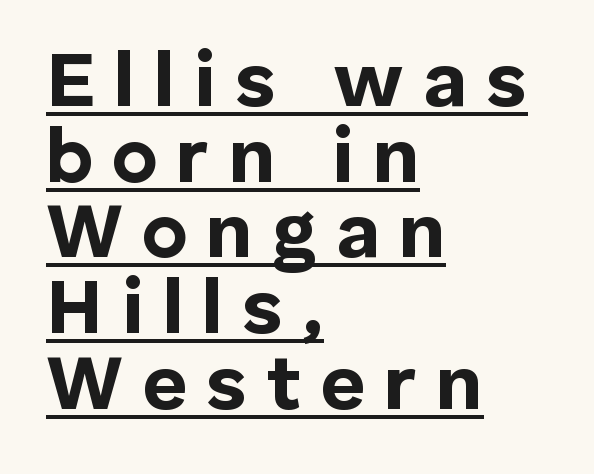
The font is running at its bold setting. The passage shown stacks its lines with hardly any gap. There is plenty of visible air inserted between adjacent glyphs. This sample uses a sans-serif face. A roman cut, with each character standing at attention. Quick note: underline on.
